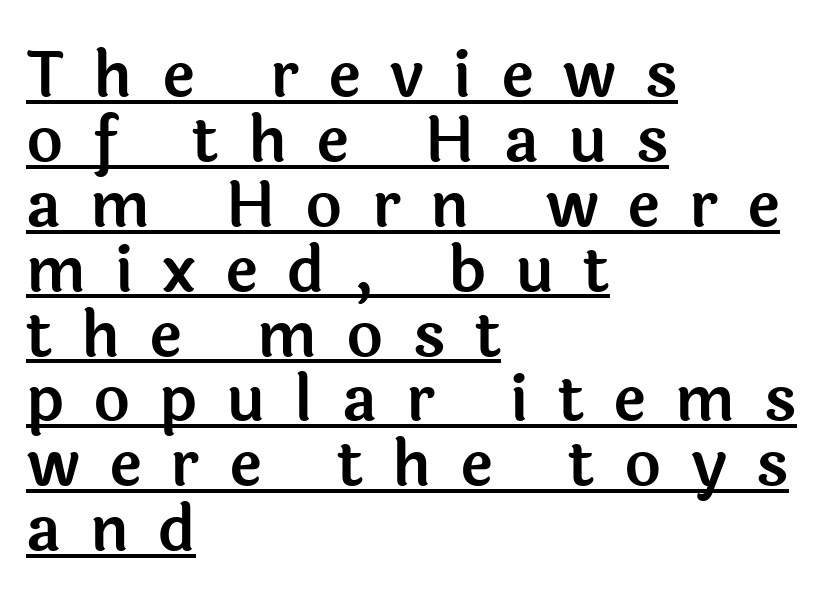
{"serif": "no", "italic": "no", "width": "normal", "x_height": "medium", "monospaced": "no", "underline": "yes", "align": "left", "line_spacing": "tight", "line_spacing_ratio": 1.03, "letter_spacing": "wide", "letter_spacing_em": 0.46, "glyph_px": 63}
